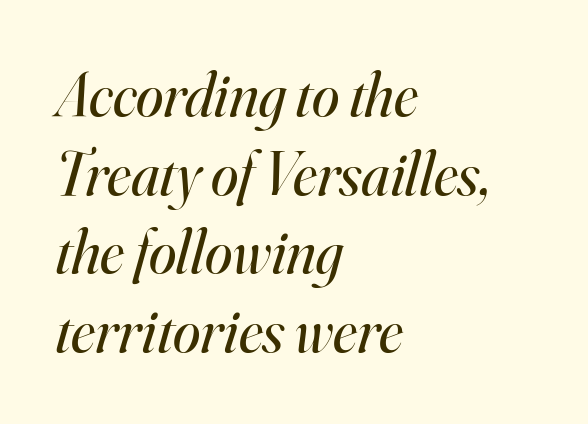
The image shows 62 px regular-weight serif type, italic (leaning right); set left-aligned, normal line spacing (1.27x), normal letter spacing, not underlined; high stroke contrast and a small x-height.
